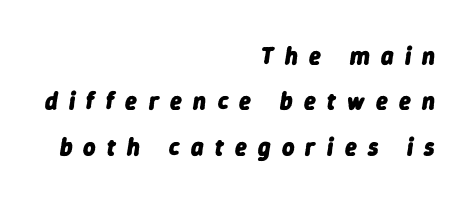
You could only call the tracking loose — the letters float apart. Only glyphs here, with clear space below each row. The letters are slanted; this is an italic face. The rendering anchors every line to the right-hand side. Look at the stroke-to-counter ratio: heavy, a bold.
